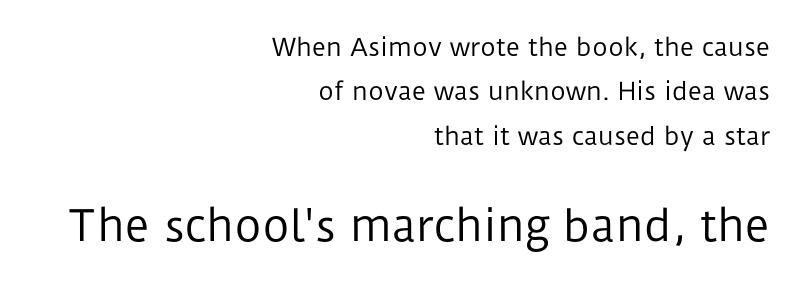
Vertical strokes here are truly vertical. The cut favours lightness, reaching ordinary text weight at its darkest. Students, note that the glyphs here touch the page at normal intervals. Descender tails drop into unmarked territory. The passage shown is typed in a proportional face where columns would drift.
